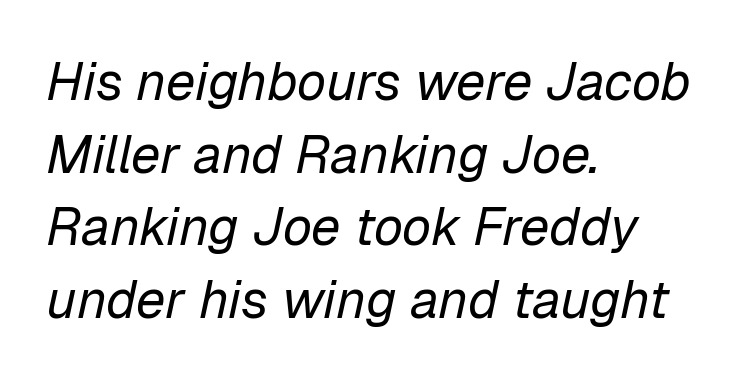
Q: Is the text bold? A: No.
Q: Is the text italic (slanted)? A: Yes, it leans right by about 12 degrees.
Q: Is the text underlined? A: No.
Q: How is the paragraph aligned? A: Left-aligned.
Q: Is the spacing between letters normal or unusually wide? A: Normal.
Q: Is the spacing between lines tight, normal or loose? A: Normal.
Q: Width (condensed, normal, or wide)? A: Normal.
Q: Stroke contrast? A: Low.
Q: x-height? A: Medium.
Q: Monospaced? A: No.
